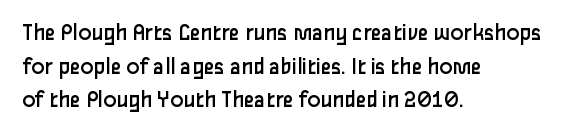
Q: Is the text bold? A: No.
Q: Is the text italic (slanted)? A: No, it is upright.
Q: Is the text underlined? A: No.
Q: How is the paragraph aligned? A: Left-aligned.
Q: Is the spacing between letters normal or unusually wide? A: Normal.
Q: Is the spacing between lines tight, normal or loose? A: Normal.
